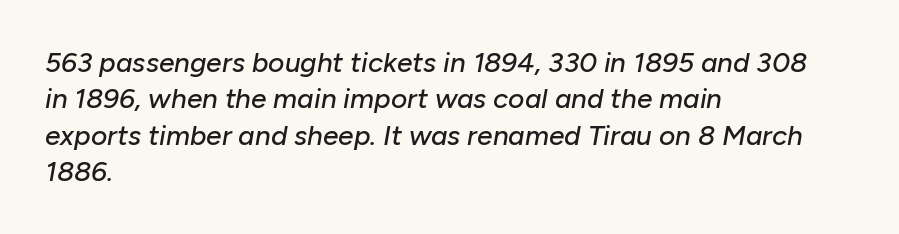
A bare baseline throughout the passage. These lines stack with their left ends in a neat column. The rendering keeps characters at their native spacing. This block has exactly the height ordinary leading produces. Looking at the ascenders, they clearly lean. Here the designer chose a conventional face with non-uniform glyph widths.
